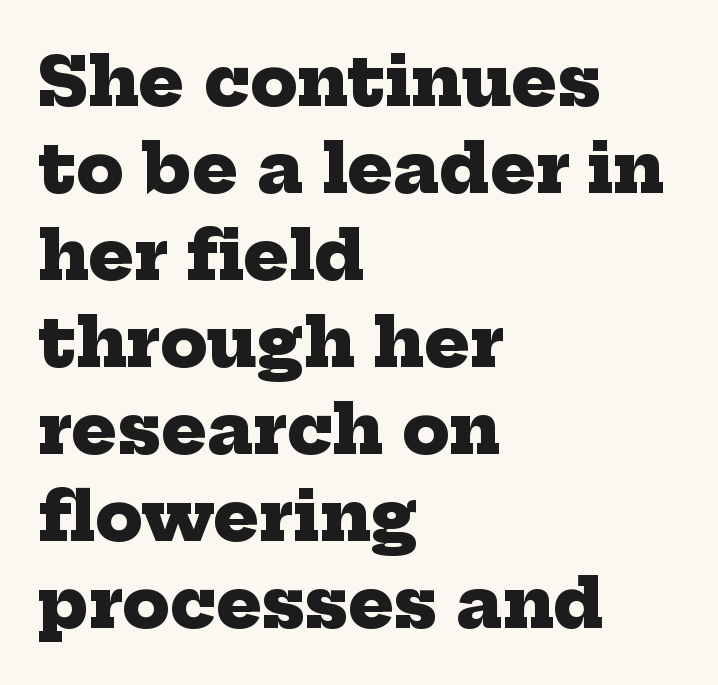
These lines sit exactly where default settings would place them. Students, note that the glyphs here touch the page at normal intervals. Horizontal alignment here is leftward, the default for most running prose. Spacing verdict: proportional, widths tailored to each character. Summary of weight: heavy, a full bold.
